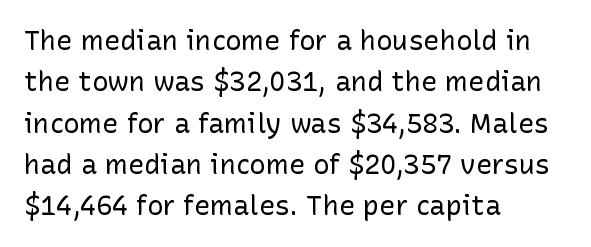
Q: Is the text bold? A: No.
Q: Is the text italic (slanted)? A: No, it is upright.
Q: Is the text underlined? A: No.
Q: How is the paragraph aligned? A: Left-aligned.
Q: Is the spacing between letters normal or unusually wide? A: Normal.
Q: Is the spacing between lines tight, normal or loose? A: Normal.
